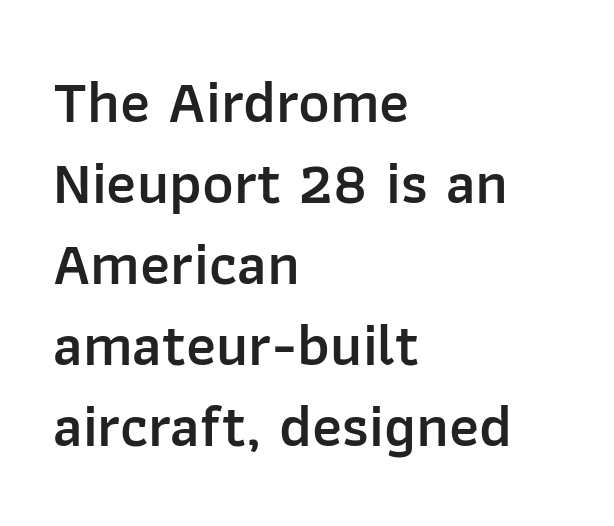
The tracking reads as untouched default to a designer's eye. These lines carry some extra weight — a demibold, not a full bold. The rows are spaced the way most documents space them. Check where the strokes stop: nothing finishes them off — pure sans. If you drew a line through each stem, it would be perfectly vertical. Do the characters align in a grid? No, the font is proportional.
